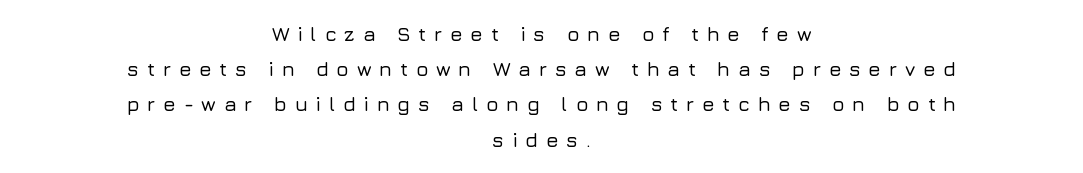
Posture: upright roman. Glyph-to-glyph distance is far greater than everyday printed text. Nobody drew a line under any word here. Visually the block forms a symmetrical silhouette, jagged on both flanks.
